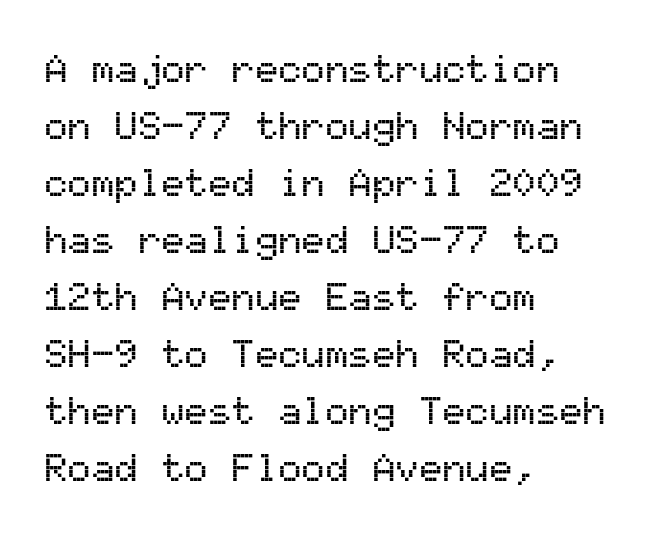
{"serif": "no", "italic": "no", "width": "normal", "stroke_contrast": "medium", "x_height": "medium", "monospaced": "yes", "underline": "no", "align": "left", "line_spacing": "normal", "line_spacing_ratio": 1.46, "letter_spacing": "normal", "letter_spacing_em": 0.0, "glyph_px": 39}
